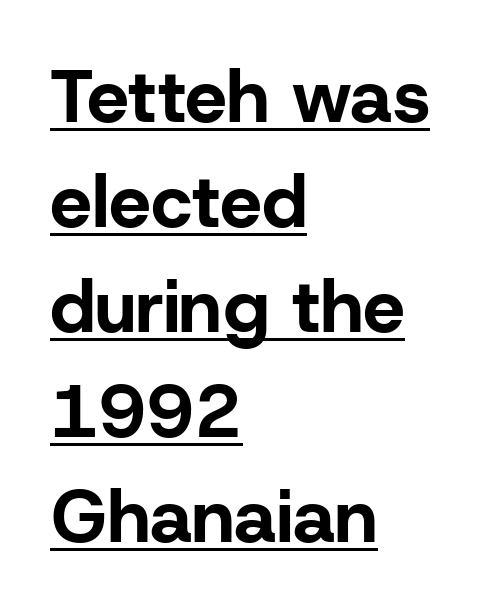
{"serif": "no", "italic": "no", "bold": "yes", "weight": "bold", "width": "normal", "stroke_contrast": "low", "x_height": "medium", "monospaced": "no", "underline": "yes", "align": "left", "line_spacing": "normal", "line_spacing_ratio": 1.42, "letter_spacing": "normal", "letter_spacing_em": 0.0, "glyph_px": 74}
